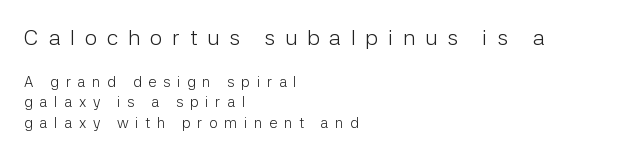
There is plenty of visible air inserted between adjacent glyphs. Reading down the block, your eye returns to a fixed left position each line. The letters in the upper block stand taller than those in the block below. On a weight scale, this lands at 450 or below. When letters stand straight like this, we call the style roman or upright. The string is rendered with underlining switched off.
